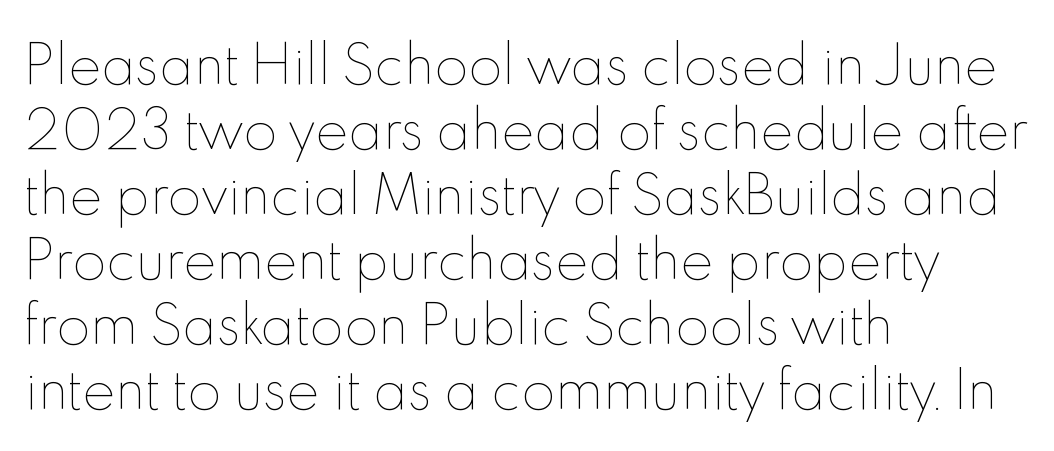
The image shows 50 px thin type, upright; set left-aligned, normal line spacing (1.3x), normal letter spacing, not underlined; a small x-height.
